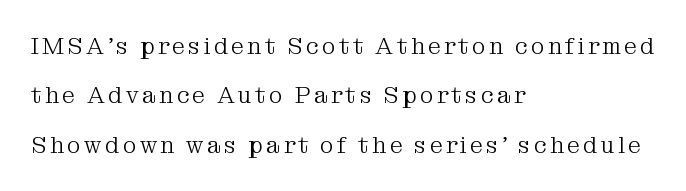
Compared with typical paragraphs, the rows here are farther apart. Honestly, there is no underline to notice here at all. When letters stand straight like this, we call the style roman or upright. One-word summary of the alignment: left. Vertical stems look standard width or narrower in stroke.
